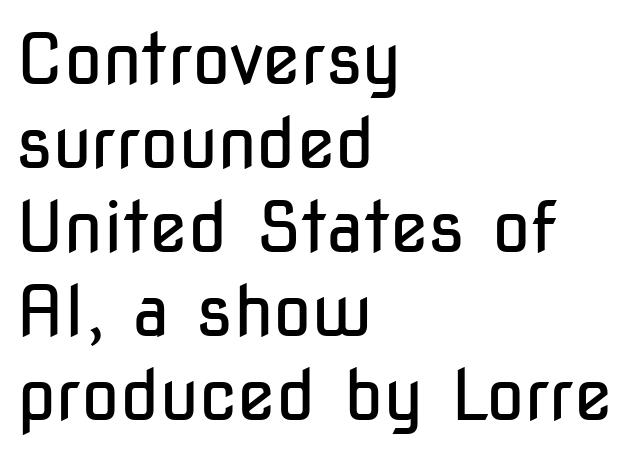
A clean baseline with only descenders dipping below it. The font family rendered here belongs to the sans-serif group. Character widths vary here, with narrow letters taking less room than wide ones. No italicization has been applied; the sample stays upright.
